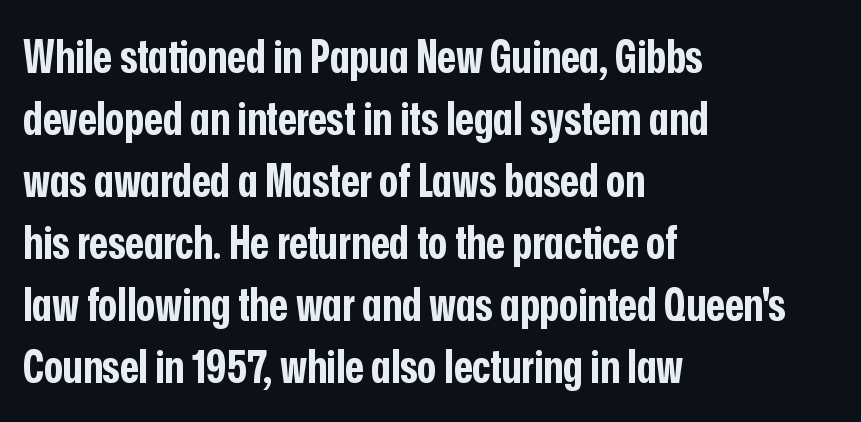
Check where the strokes stop: nothing finishes them off — pure sans. This sample uses an upright cut, with every glyph sitting square on the baseline. The leading is moderate, giving the passage an even texture. Beneath every word, the page is bare. Horizontally, the lines are justified to the leading edge only.
